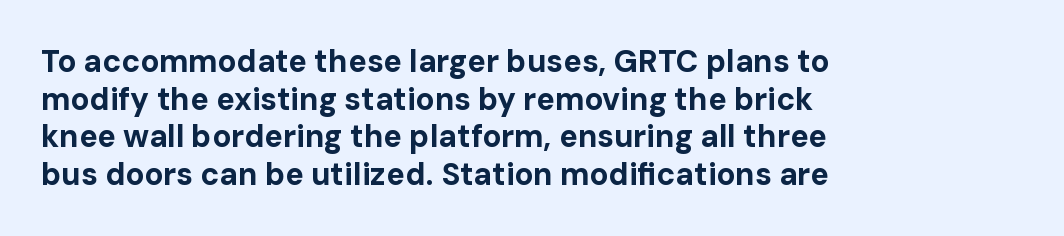
{"serif": "no", "italic": "no", "bold": "yes", "weight": "bold", "width": "normal", "stroke_contrast": "low", "x_height": "medium", "monospaced": "no", "underline": "no", "align": "left", "line_spacing_ratio": 1.21, "letter_spacing": "normal", "letter_spacing_em": 0.0, "glyph_px": 31}
